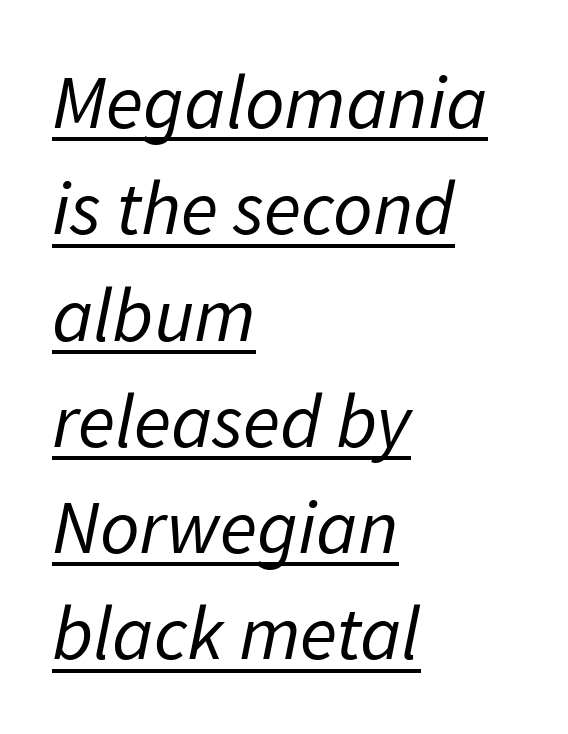
The image shows 77 px regular-weight type, italic (leaning right); set left-aligned, normal line spacing (1.38x), normal letter spacing, underlined; low stroke contrast and a medium x-height.
